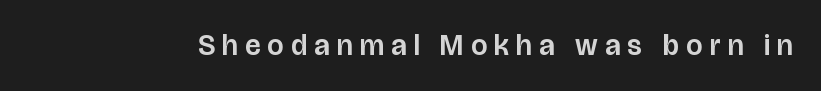
The image shows 29 px sans-serif type, upright; set unusually wide letter spacing (+0.25 em), not underlined; low stroke contrast and a large x-height.
